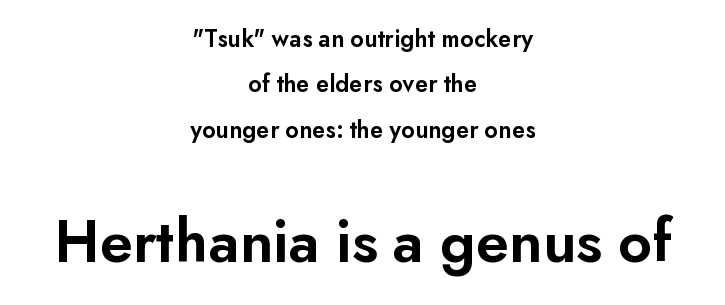
Where is the straight margin? There isn't one; the lines are centered. Note: no serifs on the glyphs. You could not count columns in this text — the font is proportionally spaced. The passage shown has conventional tracking throughout. Every letter is mildly thick-stroked: semibold rather than bold.
